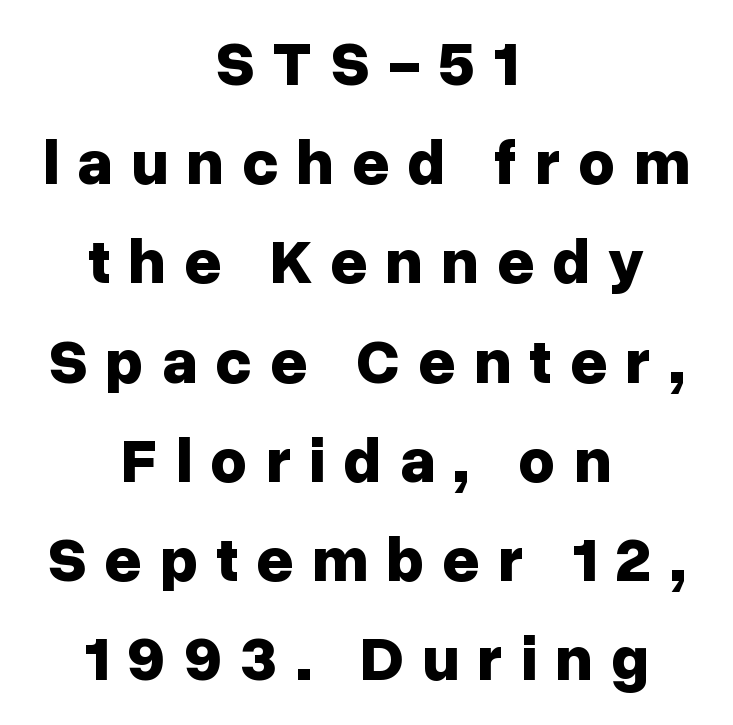
Q: Is the text bold? A: Yes.
Q: Is the text italic (slanted)? A: No, it is upright.
Q: Is the typeface a serif or a sans-serif typeface? A: Sans-serif.
Q: Is the text underlined? A: No.
Q: How is the paragraph aligned? A: Centered.
Q: Is the spacing between letters normal or unusually wide? A: Unusually wide.
Q: Is the spacing between lines tight, normal or loose? A: Normal.
Q: Width (condensed, normal, or wide)? A: Normal.
Q: Stroke contrast? A: Low.
Q: x-height? A: Medium.
Q: Monospaced? A: No.
